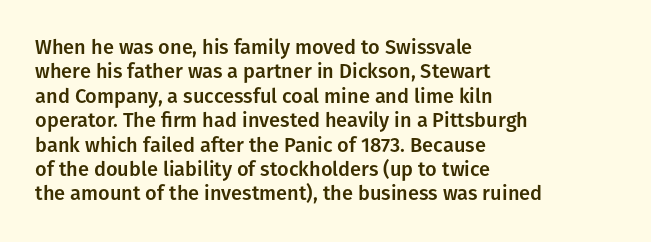
{"italic": "no", "underline": "no", "align": "left", "line_spacing_ratio": 1.22, "letter_spacing": "normal", "letter_spacing_em": 0.0, "glyph_px": 20}
